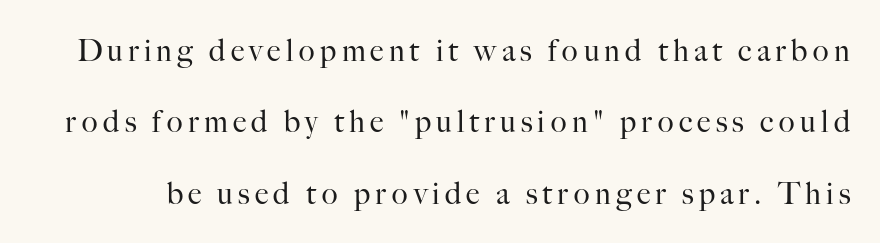
Leading: increased. Character widths vary here, with narrow letters taking less room than wide ones. A bare baseline throughout the passage. Does the type have serifs? Yes, each stem ends in a small foot.
